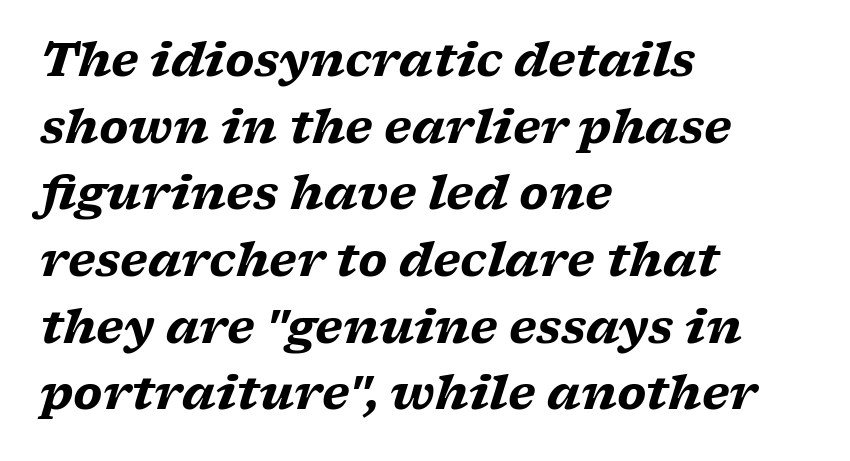
{"serif": "yes", "italic": "yes", "lean": "right", "slant_degrees": 17, "bold": "yes", "weight": "heavy", "width": "wide", "stroke_contrast": "low", "x_height": "medium", "monospaced": "no", "underline": "no", "align": "left", "line_spacing": "normal", "line_spacing_ratio": 1.45, "letter_spacing": "normal", "letter_spacing_em": 0.0, "glyph_px": 46}
